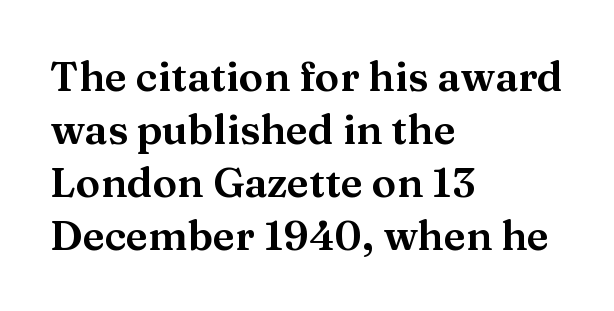
Q: Is the text italic (slanted)? A: No, it is upright.
Q: Is the typeface a serif or a sans-serif typeface? A: Serif.
Q: Is the text underlined? A: No.
Q: How is the paragraph aligned? A: Left-aligned.
Q: Is the spacing between letters normal or unusually wide? A: Normal.
Q: Is the spacing between lines tight, normal or loose? A: Normal.
Q: Width (condensed, normal, or wide)? A: Wide.
Q: Stroke contrast? A: Medium.
Q: x-height? A: Medium.
Q: Monospaced? A: No.
